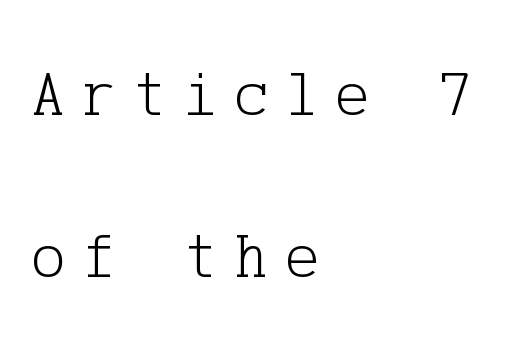
Q: Is the text bold? A: No.
Q: Is the text italic (slanted)? A: No, it is upright.
Q: Is the typeface a serif or a sans-serif typeface? A: Serif.
Q: Is the text underlined? A: No.
Q: How is the paragraph aligned? A: Left-aligned.
Q: Is the spacing between letters normal or unusually wide? A: Unusually wide.
Q: Is the spacing between lines tight, normal or loose? A: Loose.
Q: Width (condensed, normal, or wide)? A: Normal.
Q: Stroke contrast? A: Low.
Q: x-height? A: Medium.
